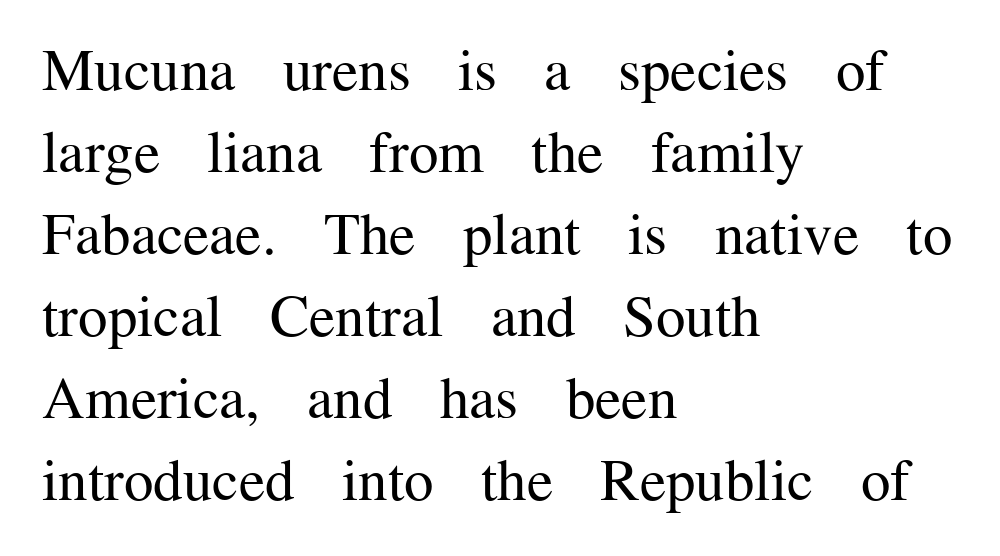
Q: Is the text bold? A: No.
Q: Is the text italic (slanted)? A: No, it is upright.
Q: Is the typeface a serif or a sans-serif typeface? A: Serif.
Q: Is the text underlined? A: No.
Q: How is the paragraph aligned? A: Left-aligned.
Q: Is the spacing between letters normal or unusually wide? A: Normal.
Q: Is the spacing between lines tight, normal or loose? A: Normal.
Q: Width (condensed, normal, or wide)? A: Normal.
Q: Stroke contrast? A: Medium.
Q: x-height? A: Medium.
Q: Monospaced? A: No.
